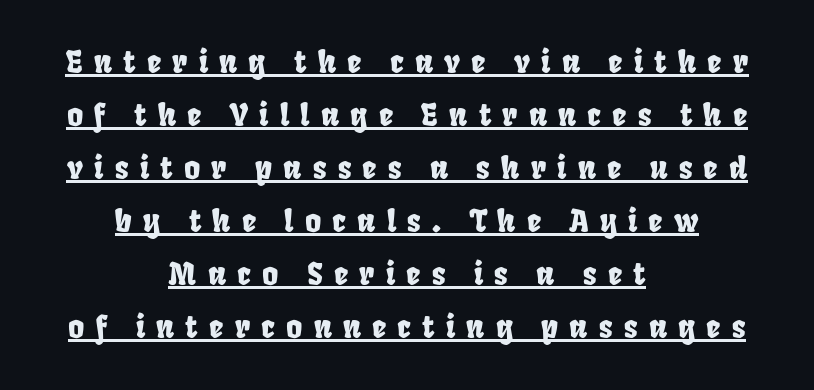
The image shows 31 px condensed sans-serif type; set centered, line spacing 1.71x, unusually wide letter spacing (+0.36 em), underlined; low stroke contrast and a large x-height.
